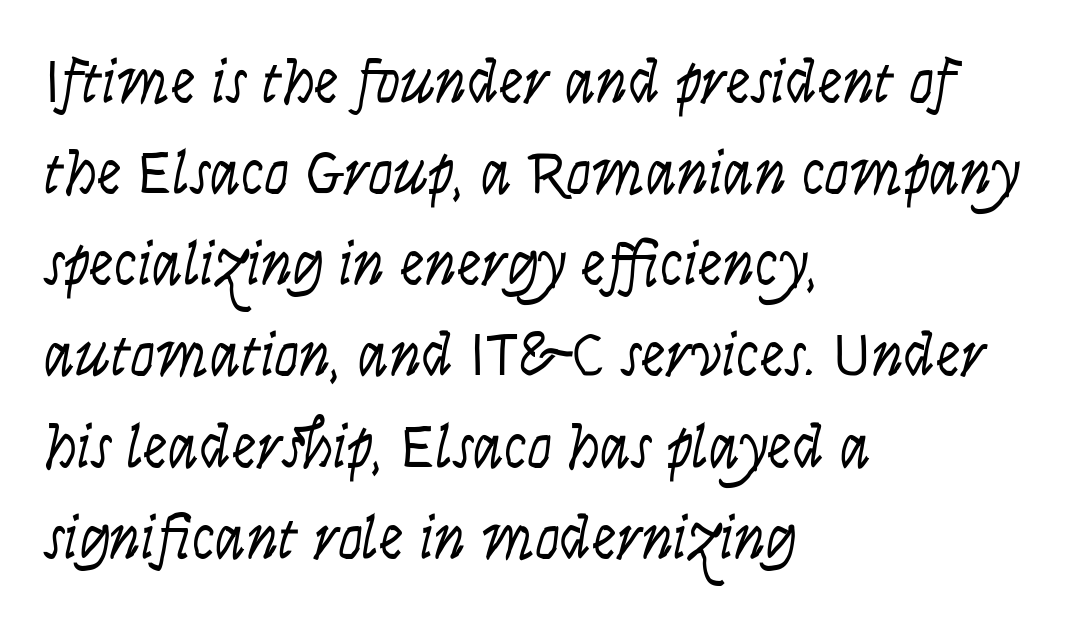
Standard letterfit; no display-style spreading of the glyphs. Anything drawn beneath the words? Only blank space. This rendering uses left alignment, leaving the right contour irregular. The designer left line spacing at the default. To sum up the face: it is a sans, with no serifs. Nothing heavy about these letters — not bold at all.
